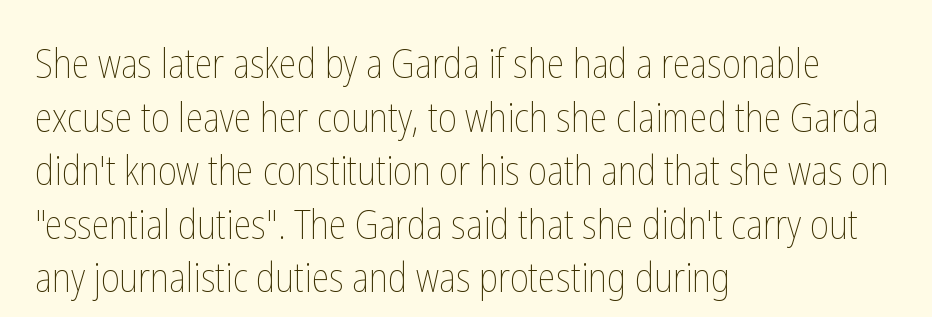
The image shows 40 px thin, condensed type, upright; set left-aligned, normal line spacing (1.34x), normal letter spacing, not underlined; low stroke contrast and a medium x-height.
